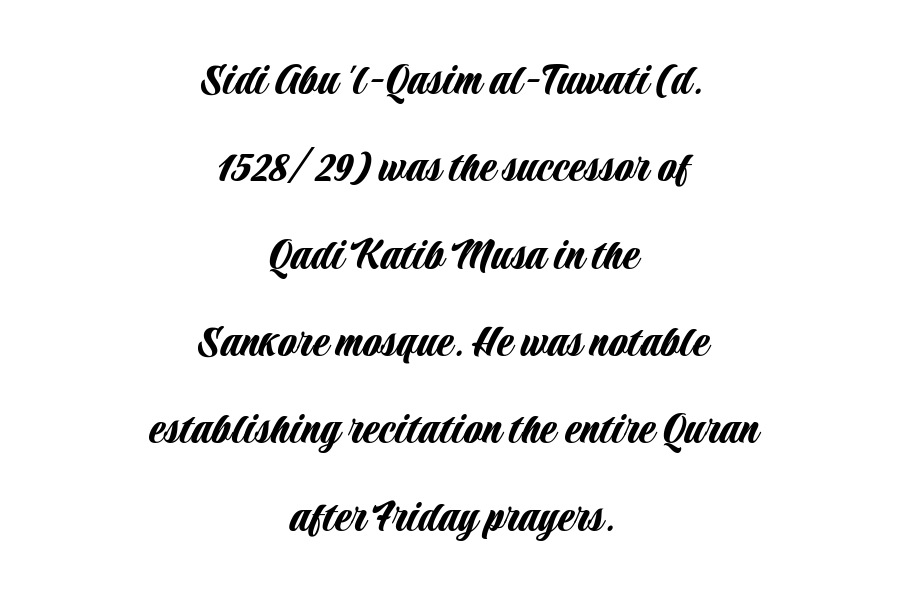
Q: Is the text italic (slanted)? A: Yes.
Q: Is the typeface a serif or a sans-serif typeface? A: Sans-serif.
Q: Is the text underlined? A: No.
Q: How is the paragraph aligned? A: Centered.
Q: Is the spacing between letters normal or unusually wide? A: Normal.
Q: Width (condensed, normal, or wide)? A: Condensed.
Q: Stroke contrast? A: Low.
Q: x-height? A: Large.
Q: Monospaced? A: No.
